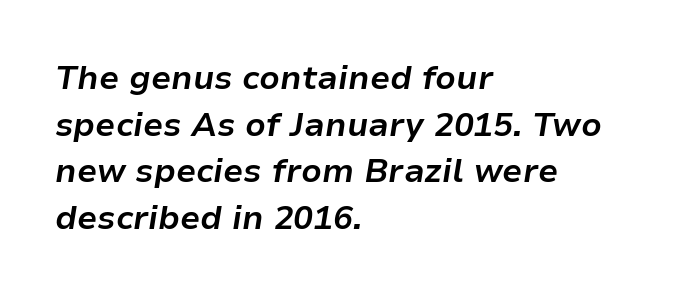
Each glyph is drawn with heavy, bold strokes. Summary of vertical rhythm: regular, with standard interline spacing. Underlining? Definitely not there. Is the type slanted? Yes — the strokes lean at a clear angle. Each letter keeps its own natural width here, so spacing adapts to shape. The rendering anchors every line to the left-hand side.
